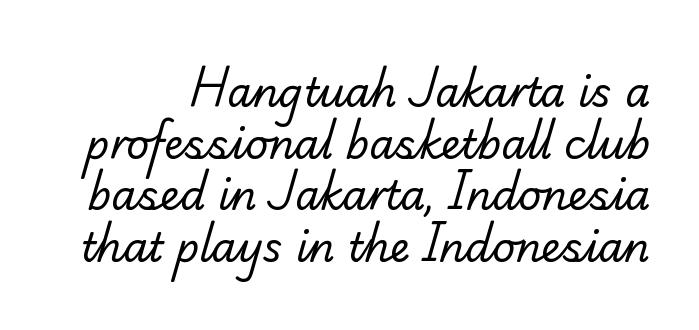
{"serif": "yes", "bold": "no", "weight": "regular", "width": "normal", "stroke_contrast": "low", "x_height": "small", "monospaced": "no", "underline": "no", "line_spacing": "normal", "line_spacing_ratio": 1.29, "letter_spacing": "normal", "letter_spacing_em": 0.0, "glyph_px": 40}
